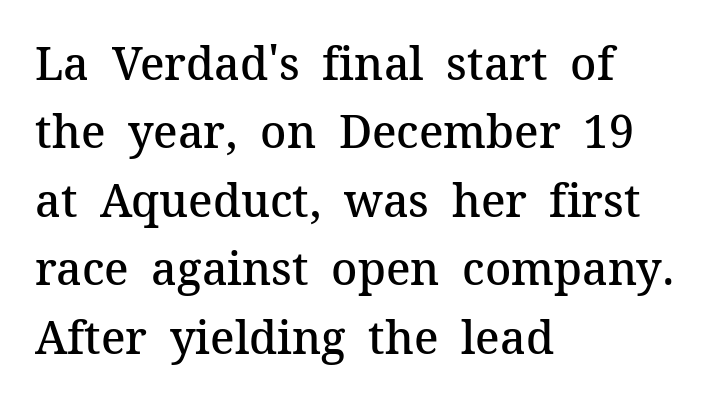
The image shows 45 px semibold serif type, upright; set left-aligned, normal line spacing (1.52x), normal letter spacing, not underlined; medium stroke contrast and a medium x-height.
